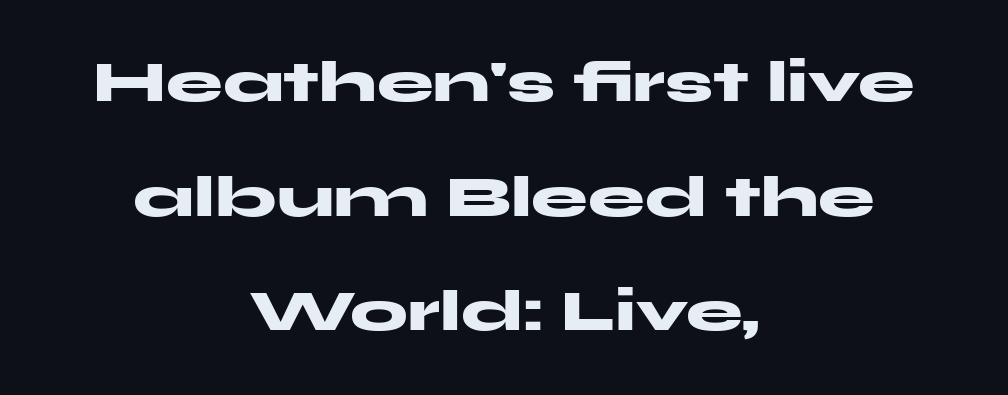
You could fit nearly another row in the gap between these rows. These lines are rendered in a variable-pitch font. The glyphs are unaccompanied by any horizontal stroke below them. The font's upright variant was chosen for this text.
